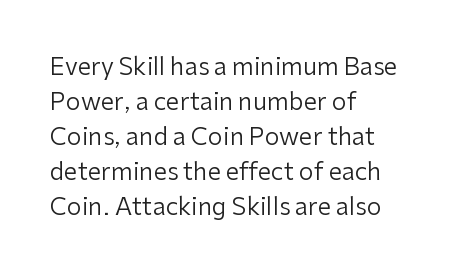
Q: Is the text bold? A: No.
Q: Is the text italic (slanted)? A: No, it is upright.
Q: Is the text underlined? A: No.
Q: How is the paragraph aligned? A: Left-aligned.
Q: Is the spacing between letters normal or unusually wide? A: Normal.
Q: Is the spacing between lines tight, normal or loose? A: Normal.
